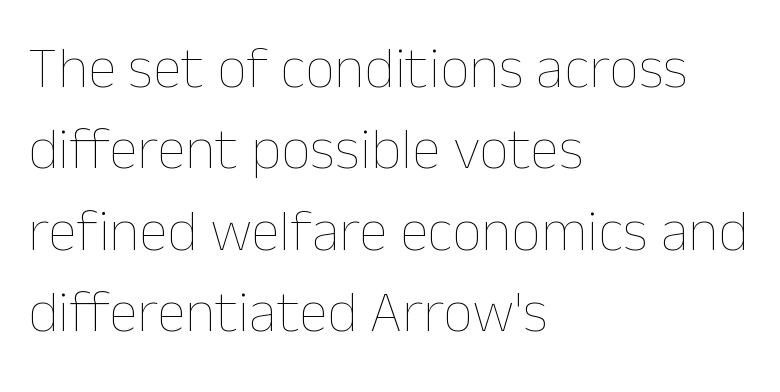
The block of text has a typical density, with ordinary space between rows. Decoration check: the copy has no underline. The weight would be labelled regular, book, light, or lighter still. Layout note: lines flush left.
